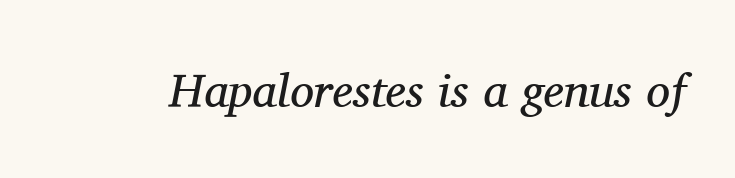
{"serif": "yes", "italic": "yes", "lean": "right", "slant_degrees": 11, "bold": "no", "weight": "regular", "width": "normal", "stroke_contrast": "medium", "x_height": "medium", "monospaced": "no", "underline": "no", "letter_spacing": "normal", "letter_spacing_em": 0.0, "glyph_px": 48}
